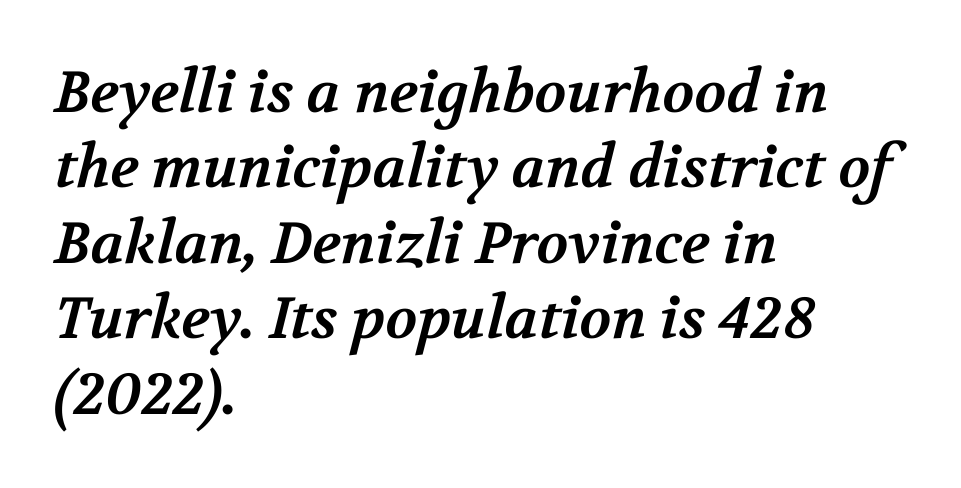
The image shows 58 px bold serif type; set left-aligned, normal line spacing (1.3x), normal letter spacing, not underlined; medium stroke contrast and a medium x-height.
